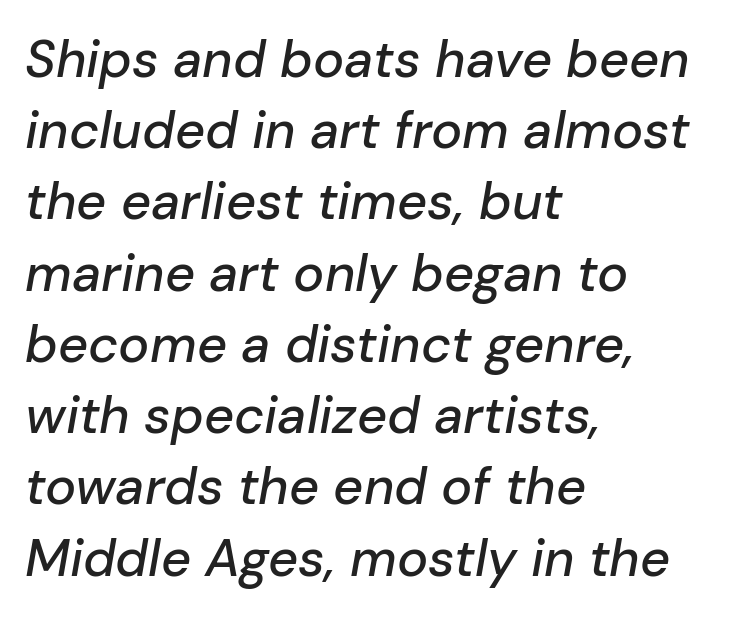
The image shows 52 px text type, italic (leaning right); set left-aligned, normal line spacing (1.37x), normal letter spacing, not underlined; low stroke contrast and a medium x-height.
